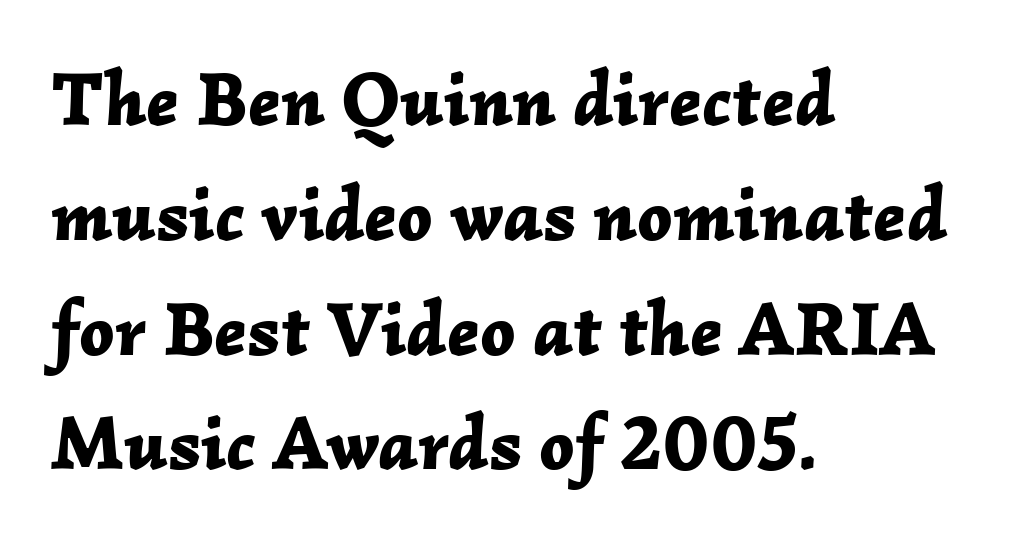
The image shows 76 px bold type, italic (leaning right); set left-aligned, normal line spacing (1.51x), normal letter spacing, not underlined; low stroke contrast and a medium x-height.
